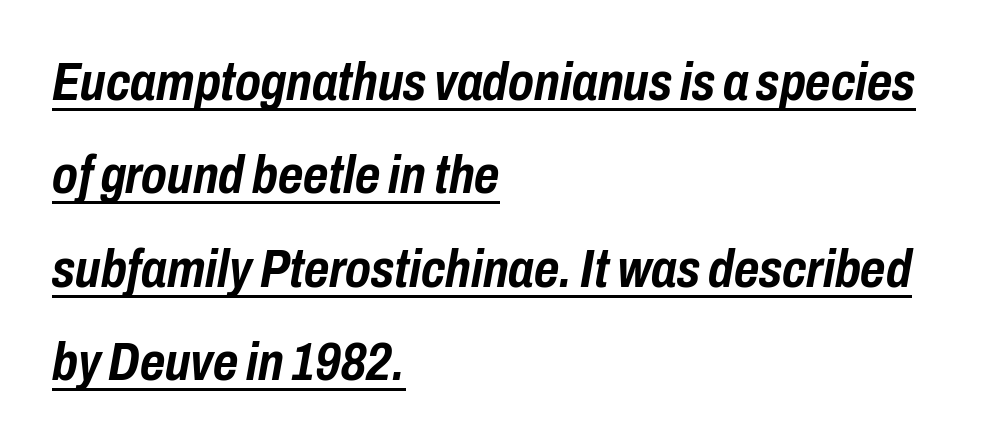
{"italic": "yes", "lean": "right", "slant_degrees": 10, "bold": "yes", "weight": "semibold", "width": "condensed", "stroke_contrast": "low", "x_height": "medium", "monospaced": "no", "underline": "yes", "align": "left", "line_spacing_ratio": 1.73, "letter_spacing": "normal", "letter_spacing_em": 0.0, "glyph_px": 54}
